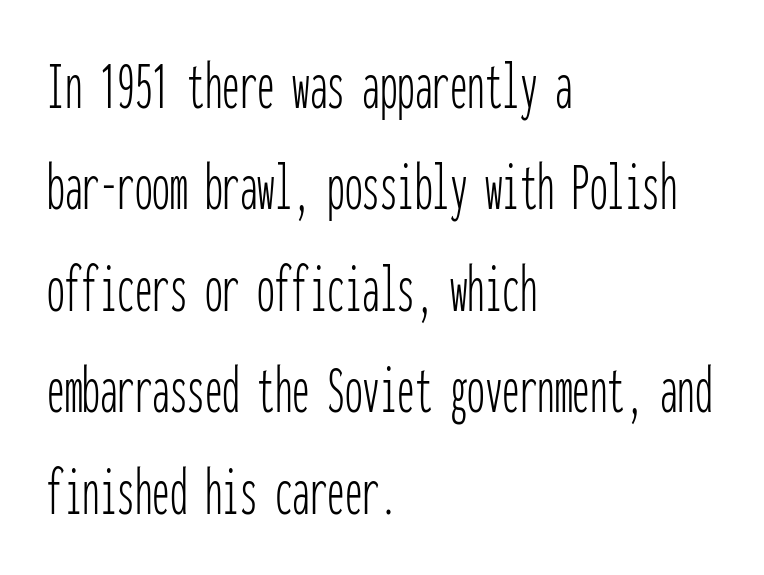
{"serif": "no", "italic": "no", "bold": "no", "weight": "thin", "width": "condensed", "stroke_contrast": "low", "x_height": "medium", "monospaced": "yes", "underline": "no", "align": "left", "line_spacing": "normal", "line_spacing_ratio": 1.45, "letter_spacing": "normal", "letter_spacing_em": 0.0, "glyph_px": 70}
